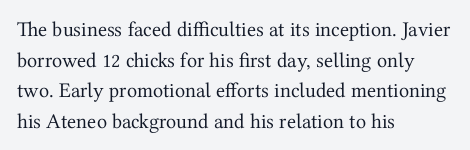
Q: Is the text bold? A: No.
Q: Is the text italic (slanted)? A: No, it is upright.
Q: Is the text underlined? A: No.
Q: How is the paragraph aligned? A: Left-aligned.
Q: Is the spacing between letters normal or unusually wide? A: Normal.
Q: Is the spacing between lines tight, normal or loose? A: Normal.
